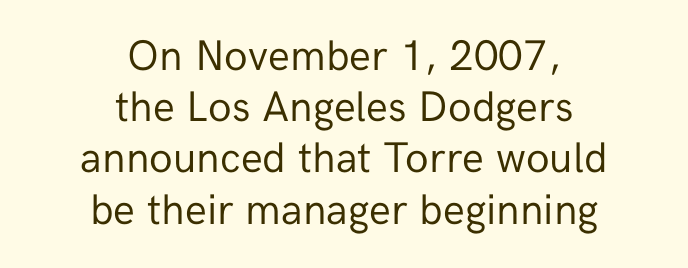
{"serif": "no", "italic": "no", "bold": "no", "weight": "regular", "width": "normal", "stroke_contrast": "low", "x_height": "medium", "monospaced": "no", "underline": "no", "align": "center", "line_spacing_ratio": 1.19, "letter_spacing": "normal", "letter_spacing_em": 0.0, "glyph_px": 43}
